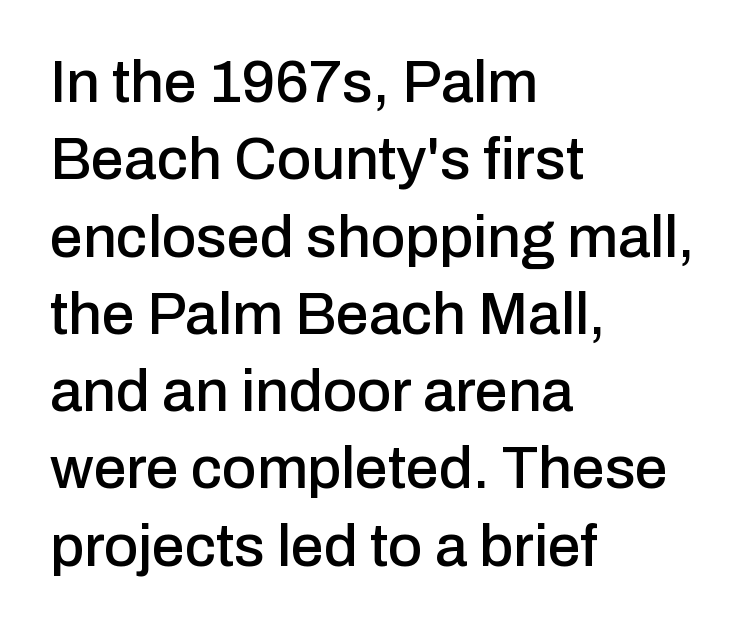
{"serif": "no", "italic": "no", "width": "normal", "stroke_contrast": "low", "x_height": "medium", "monospaced": "no", "underline": "no", "align": "left", "line_spacing": "normal", "line_spacing_ratio": 1.31, "letter_spacing": "normal", "letter_spacing_em": 0.0, "glyph_px": 59}
